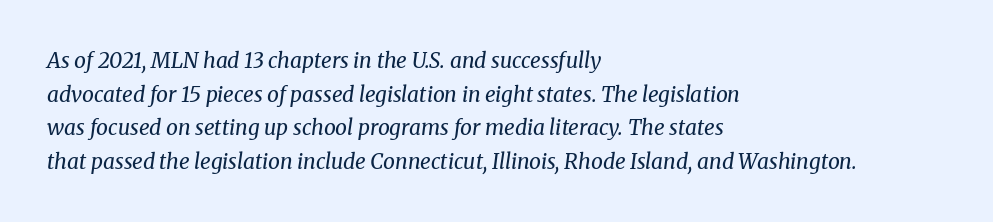
The face used here has a pronounced slope to its letters. Plain, unruled lines of type. This rendering uses left alignment, leaving the right contour irregular. In terms of leading, this rendering sits right in the middle. Compared with a typical body face, this is equally light or lighter still.
